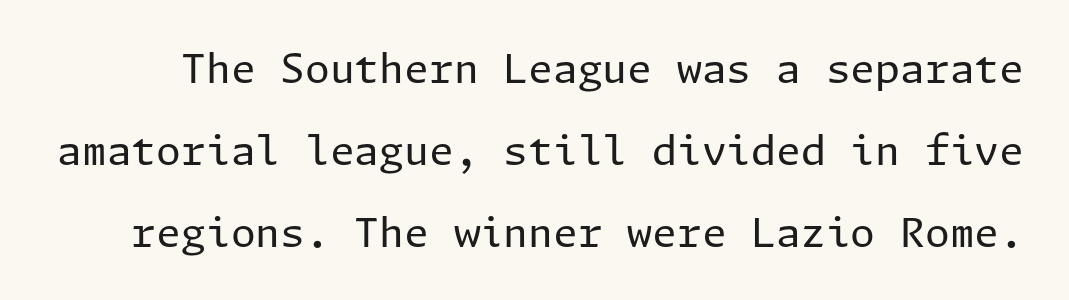
Q: Is the text bold? A: No.
Q: Is the text italic (slanted)? A: No, it is upright.
Q: Is the typeface a serif or a sans-serif typeface? A: Sans-serif.
Q: Is the text underlined? A: No.
Q: Is the spacing between letters normal or unusually wide? A: Normal.
Q: Is the spacing between lines tight, normal or loose? A: Loose.
Q: Width (condensed, normal, or wide)? A: Normal.
Q: Stroke contrast? A: Low.
Q: x-height? A: Medium.
